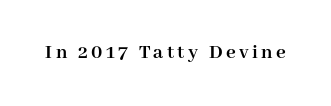
Q: Is the text bold? A: Yes.
Q: Is the text italic (slanted)? A: No, it is upright.
Q: Is the text underlined? A: No.
